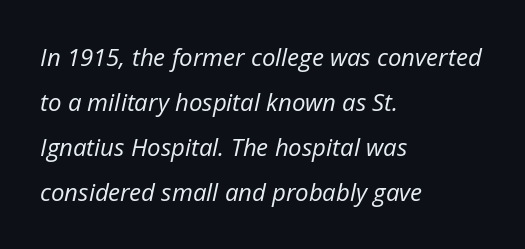
Q: Is the text bold? A: No.
Q: Is the text italic (slanted)? A: Yes, it leans right by about 12 degrees.
Q: Is the text underlined? A: No.
Q: How is the paragraph aligned? A: Left-aligned.
Q: Is the spacing between letters normal or unusually wide? A: Normal.
